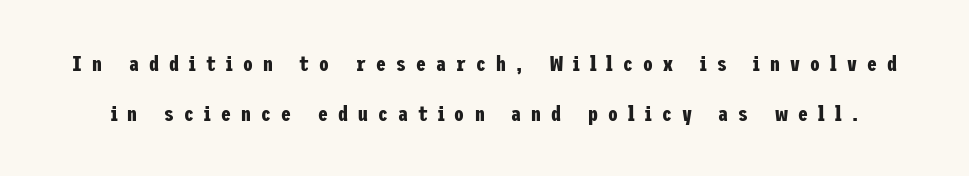
The image shows 22 px bold type, upright; set loose line spacing (2.26x), unusually wide letter spacing (+0.46 em), not underlined.
